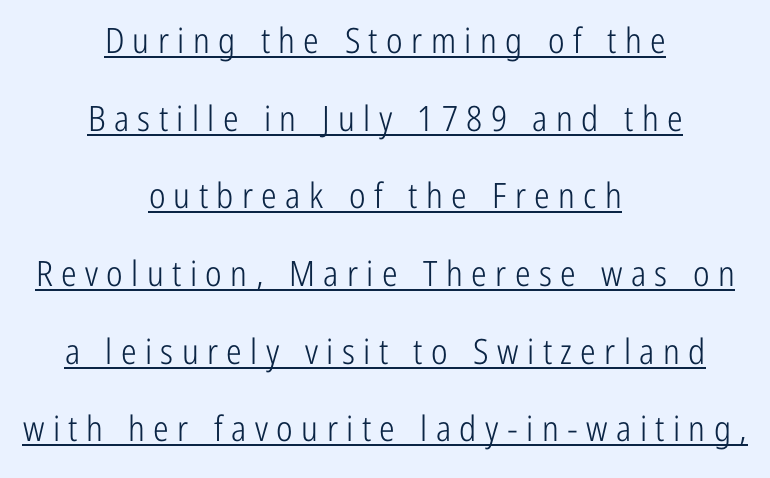
Q: Is the text bold? A: No.
Q: Is the text italic (slanted)? A: No, it is upright.
Q: Is the typeface a serif or a sans-serif typeface? A: Sans-serif.
Q: Is the text underlined? A: Yes.
Q: How is the paragraph aligned? A: Centered.
Q: Is the spacing between letters normal or unusually wide? A: Unusually wide.
Q: Is the spacing between lines tight, normal or loose? A: Loose.
Q: Width (condensed, normal, or wide)? A: Condensed.
Q: Stroke contrast? A: Low.
Q: x-height? A: Medium.
Q: Monospaced? A: No.
